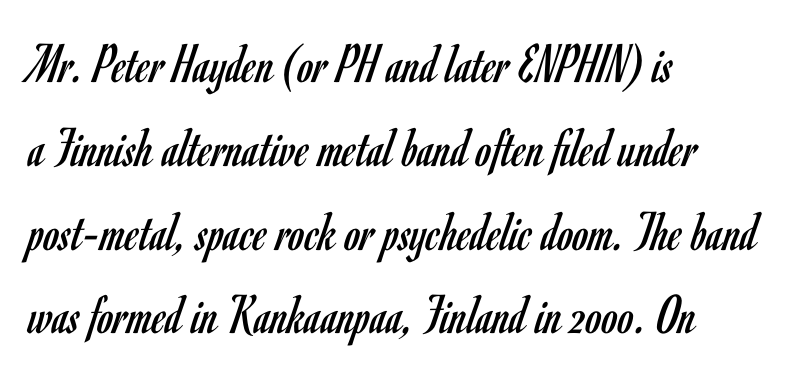
Q: Is the text bold? A: No.
Q: Is the text italic (slanted)? A: Yes.
Q: Is the typeface a serif or a sans-serif typeface? A: Sans-serif.
Q: Is the text underlined? A: No.
Q: How is the paragraph aligned? A: Left-aligned.
Q: Is the spacing between letters normal or unusually wide? A: Normal.
Q: Is the spacing between lines tight, normal or loose? A: Normal.
Q: Width (condensed, normal, or wide)? A: Condensed.
Q: Stroke contrast? A: Low.
Q: x-height? A: Small.
Q: Monospaced? A: No.
